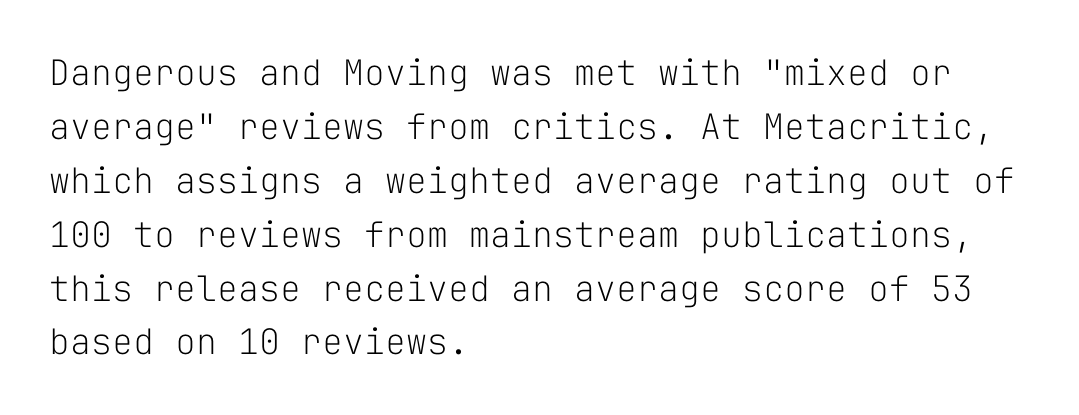
{"serif": "no", "italic": "no", "bold": "no", "weight": "light", "width": "normal", "stroke_contrast": "low", "x_height": "medium", "monospaced": "yes", "underline": "no", "align": "left", "line_spacing": "normal", "line_spacing_ratio": 1.54, "letter_spacing": "normal", "letter_spacing_em": 0.0, "glyph_px": 35}
